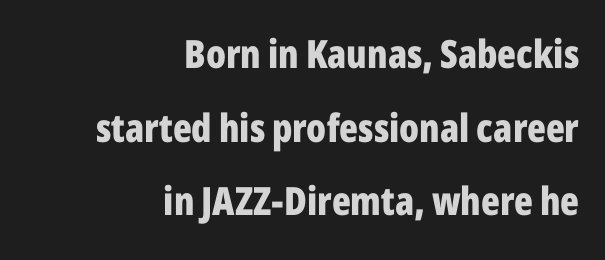
Q: Is the text bold? A: Yes.
Q: Is the text italic (slanted)? A: No, it is upright.
Q: Is the typeface a serif or a sans-serif typeface? A: Sans-serif.
Q: Is the text underlined? A: No.
Q: How is the paragraph aligned? A: Right-aligned.
Q: Is the spacing between letters normal or unusually wide? A: Normal.
Q: Width (condensed, normal, or wide)? A: Condensed.
Q: Stroke contrast? A: Low.
Q: x-height? A: Medium.
Q: Monospaced? A: No.
